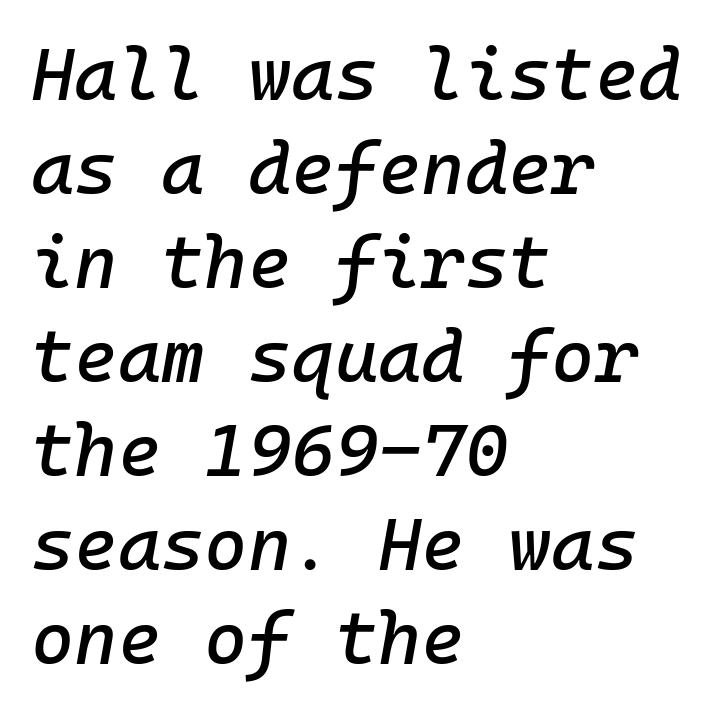
The lines are quadded left. If you measured baseline to baseline, you'd find a middling distance. Nobody touched the tracking dial on this one. Each letter, wide or thin by design, is forced into the same width here. The text carries the slant typical of an italic or oblique font. Has an underline been added? It has not.
